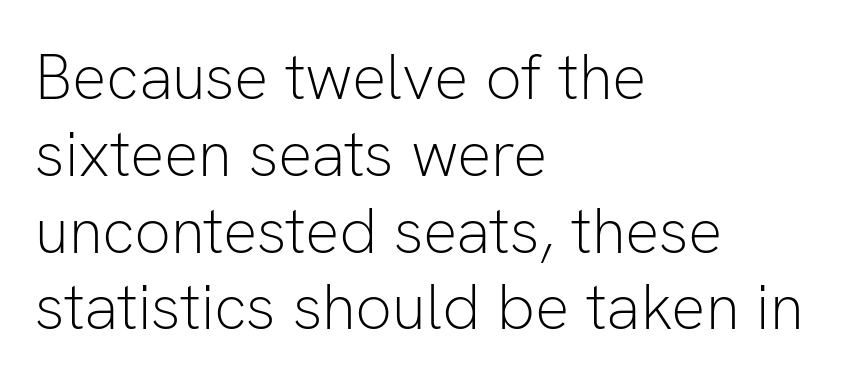
{"serif": "no", "italic": "no", "bold": "no", "weight": "light", "width": "normal", "stroke_contrast": "low", "x_height": "medium", "monospaced": "no", "underline": "no", "align": "left", "line_spacing_ratio": 1.2, "letter_spacing": "normal", "letter_spacing_em": 0.0, "glyph_px": 64}
